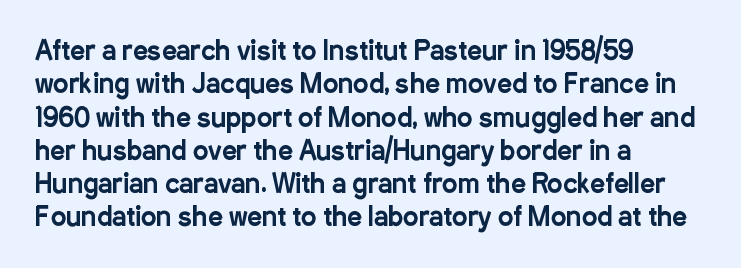
{"italic": "no", "underline": "no", "align": "left", "line_spacing": "normal", "line_spacing_ratio": 1.28, "letter_spacing": "normal", "letter_spacing_em": 0.0, "glyph_px": 26}
